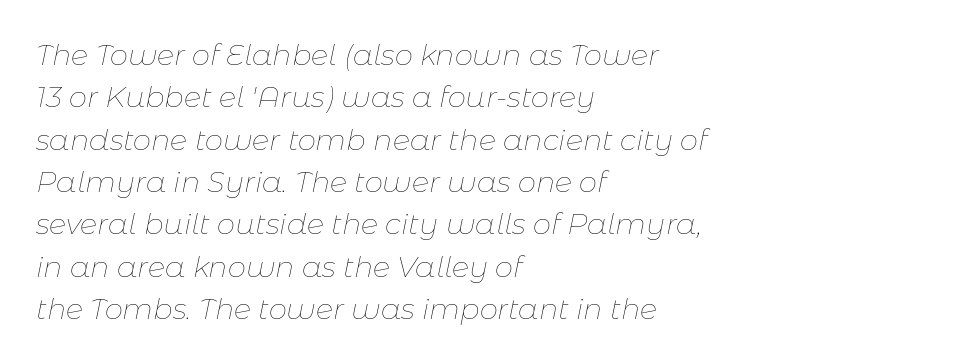
Do the characters align in a grid? No, the font is proportional. Does the leading feel generous? No, just average. Look at the tracking — it's just the regular setting, nothing added. The letterforms sit at book weight or below.
